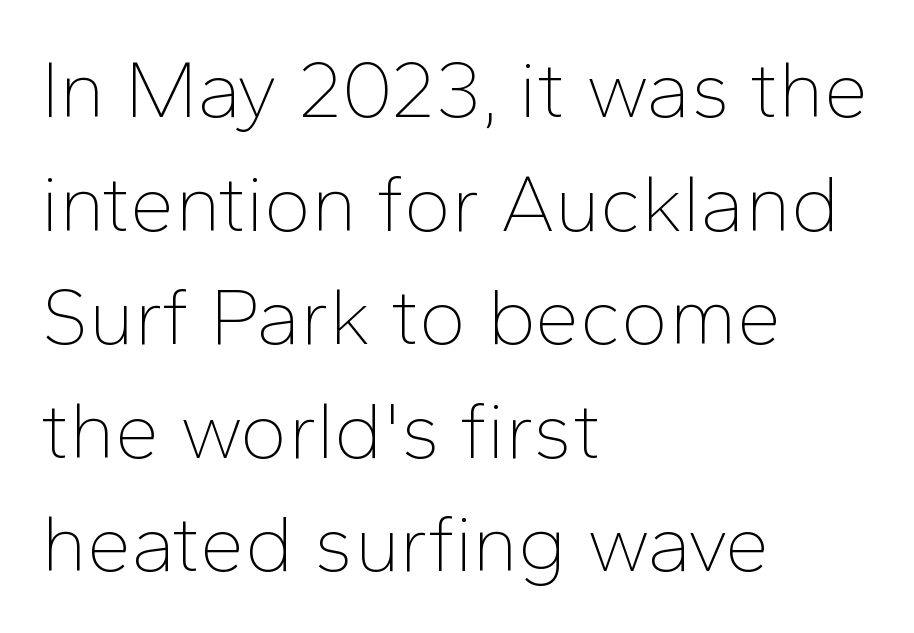
What stands out about the letter spacing? Nothing — it is the standard amount. Heaviness? Minimal to ordinary, like unemphasized prose. The words here are not underlined. The type family on display is of the sans-serif kind. The rag falls on the right side of this text block.
